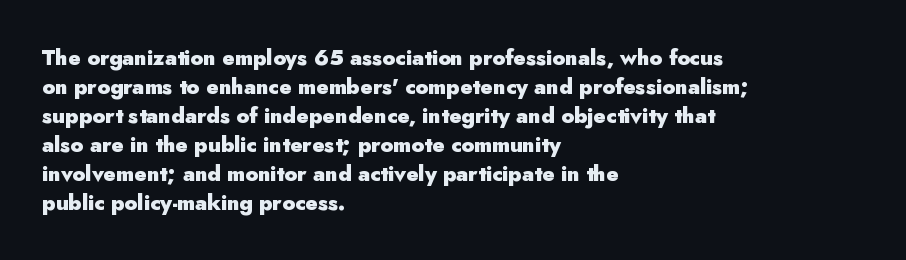
Q: Is the text bold? A: Yes.
Q: Is the text italic (slanted)? A: No, it is upright.
Q: Is the text underlined? A: No.
Q: How is the paragraph aligned? A: Left-aligned.
Q: Is the spacing between letters normal or unusually wide? A: Normal.
Q: Is the spacing between lines tight, normal or loose? A: Normal.
